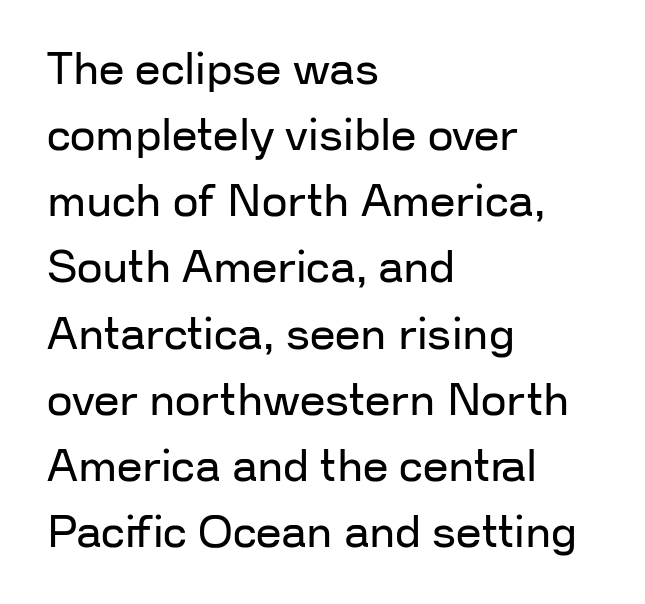
The image shows 45 px regular-weight sans-serif type, upright; set left-aligned, normal line spacing (1.47x), normal letter spacing, not underlined; low stroke contrast and a medium x-height.
